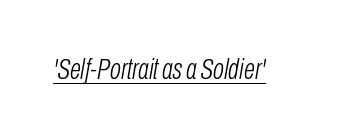
The image shows 29 px light, condensed type, italic (leaning right); set normal letter spacing, underlined; low stroke contrast and a medium x-height.
